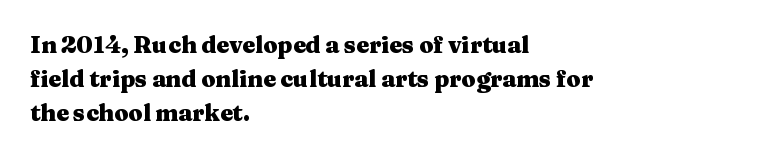
The strip under each line holds only bare page. How are the letters spaced? Ordinarily, with no added tracking. Line spacing here is normal. This rendering uses left alignment, leaving the right contour irregular. When letters stand straight like this, we call the style roman or upright. The rendering uses a bold face; every stroke is thick and dark.
